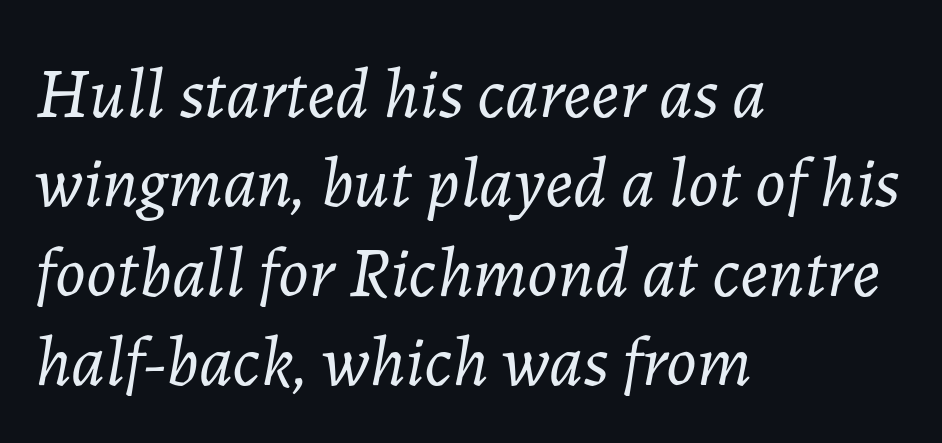
Q: Is the text bold? A: No.
Q: Is the text italic (slanted)? A: Yes, it leans right by about 7 degrees.
Q: Is the text underlined? A: No.
Q: How is the paragraph aligned? A: Left-aligned.
Q: Is the spacing between letters normal or unusually wide? A: Normal.
Q: Is the spacing between lines tight, normal or loose? A: Normal.
Q: Width (condensed, normal, or wide)? A: Normal.
Q: Stroke contrast? A: Low.
Q: x-height? A: Medium.
Q: Monospaced? A: No.
